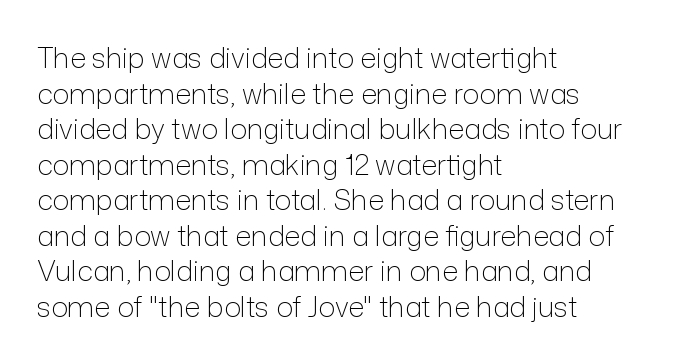
{"serif": "no", "italic": "no", "bold": "no", "weight": "light", "width": "normal", "stroke_contrast": "low", "x_height": "medium", "monospaced": "no", "underline": "no", "align": "left", "line_spacing": "normal", "line_spacing_ratio": 1.27, "letter_spacing": "normal", "letter_spacing_em": 0.0, "glyph_px": 28}
